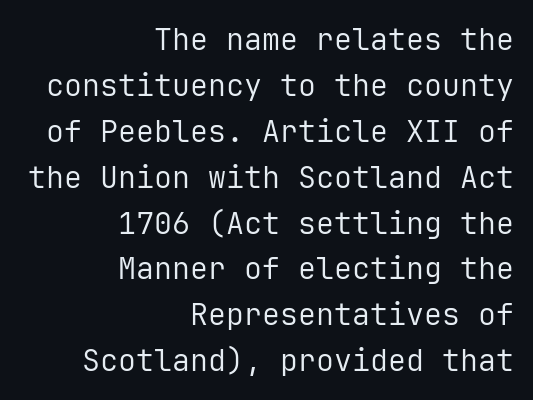
Q: Is the text bold? A: No.
Q: Is the text italic (slanted)? A: No, it is upright.
Q: Is the typeface a serif or a sans-serif typeface? A: Sans-serif.
Q: Is the text underlined? A: No.
Q: How is the paragraph aligned? A: Right-aligned.
Q: Is the spacing between letters normal or unusually wide? A: Normal.
Q: Is the spacing between lines tight, normal or loose? A: Normal.
Q: Width (condensed, normal, or wide)? A: Normal.
Q: Stroke contrast? A: Low.
Q: x-height? A: Medium.
Q: Monospaced? A: Yes.
